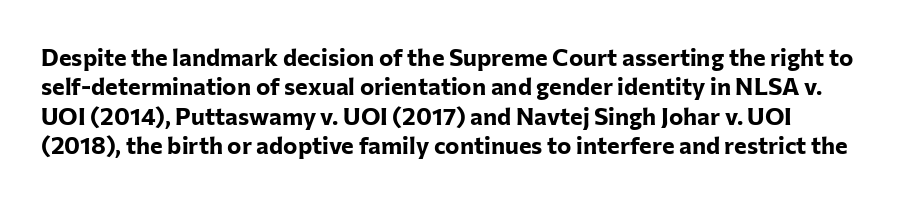
{"italic": "no", "bold": "yes", "underline": "no", "line_spacing_ratio": 1.22, "letter_spacing": "normal", "letter_spacing_em": 0.0, "glyph_px": 24}
